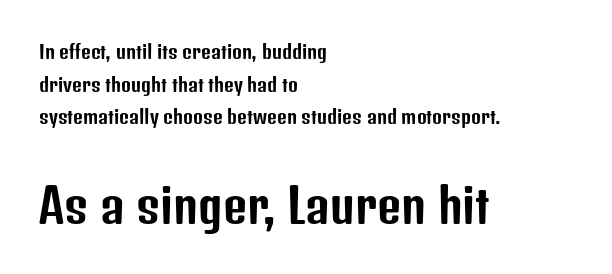
{"serif": "no", "italic": "no", "width": "condensed", "stroke_contrast": "low", "x_height": "medium", "monospaced": "no", "underline": "no", "align": "left", "line_spacing_ratio": 1.72, "letter_spacing": "normal", "letter_spacing_em": 0.0, "larger_block": "second", "size_ratio": 2.47, "glyph_px": 47}
